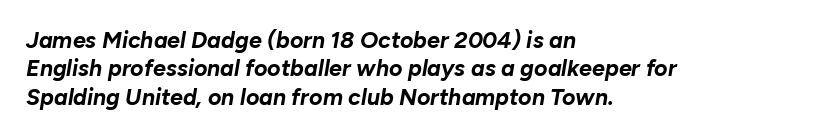
The rendering applies a slant to the glyphs. Nobody touched the tracking dial on this one. A dark, heavy texture on the line: the type is bold. Notice how the passage keeps a crisp vertical edge on the left only.
